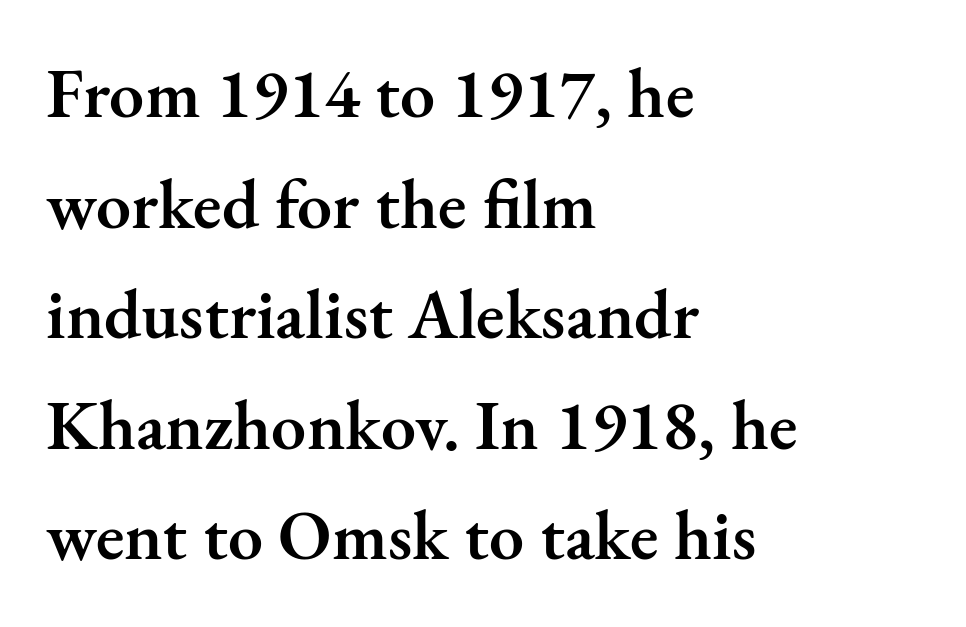
Q: Is the text bold? A: Semi-bold.
Q: Is the text italic (slanted)? A: No, it is upright.
Q: Is the typeface a serif or a sans-serif typeface? A: Serif.
Q: Is the text underlined? A: No.
Q: How is the paragraph aligned? A: Left-aligned.
Q: Is the spacing between letters normal or unusually wide? A: Normal.
Q: Is the spacing between lines tight, normal or loose? A: Normal.
Q: Width (condensed, normal, or wide)? A: Normal.
Q: Stroke contrast? A: Medium.
Q: x-height? A: Small.
Q: Monospaced? A: No.
